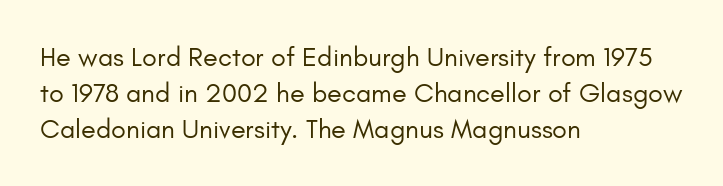
Q: Is the text bold? A: No.
Q: Is the text italic (slanted)? A: No, it is upright.
Q: Is the text underlined? A: No.
Q: How is the paragraph aligned? A: Left-aligned.
Q: Is the spacing between letters normal or unusually wide? A: Normal.
Q: Is the spacing between lines tight, normal or loose? A: Normal.
